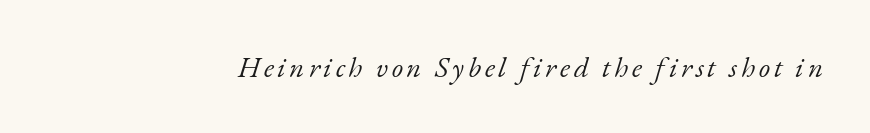
Q: Is the text bold? A: No.
Q: Is the text italic (slanted)? A: Yes, it leans right by about 17 degrees.
Q: Is the typeface a serif or a sans-serif typeface? A: Serif.
Q: Is the text underlined? A: No.
Q: Width (condensed, normal, or wide)? A: Normal.
Q: Stroke contrast? A: Low.
Q: x-height? A: Small.
Q: Monospaced? A: No.
